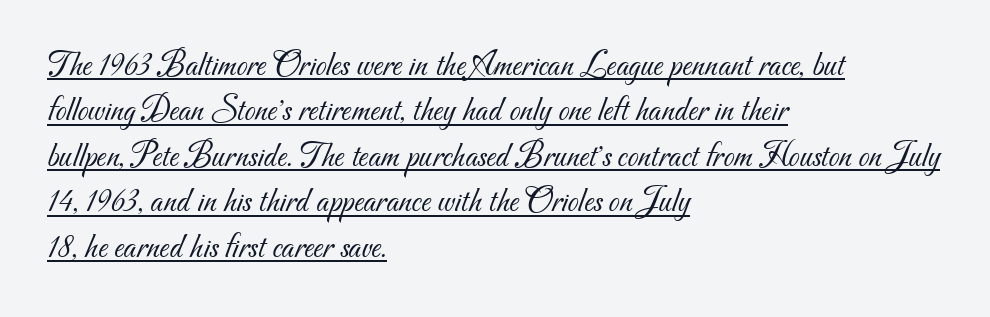
Q: Is the text bold? A: No.
Q: Is the typeface a serif or a sans-serif typeface? A: Sans-serif.
Q: Is the text underlined? A: Yes.
Q: How is the paragraph aligned? A: Left-aligned.
Q: Is the spacing between letters normal or unusually wide? A: Normal.
Q: Is the spacing between lines tight, normal or loose? A: Normal.
Q: Width (condensed, normal, or wide)? A: Normal.
Q: Stroke contrast? A: Medium.
Q: x-height? A: Small.
Q: Monospaced? A: No.
